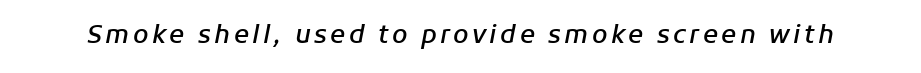
{"italic": "yes", "lean": "right", "slant_degrees": 11, "bold": "semi", "underline": "no", "glyph_px": 25}
